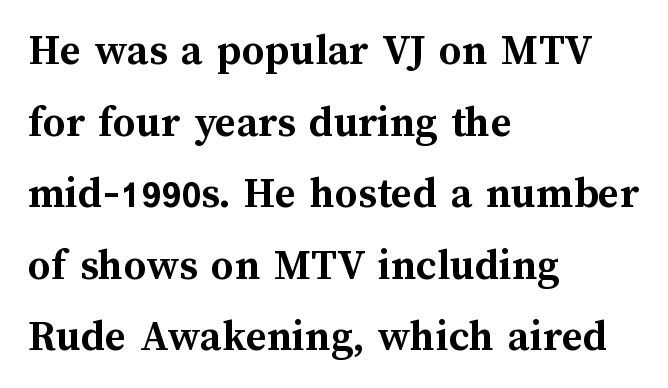
Posture: vertical. A typesetter would call this proportional, since set widths differ per character. Summary of vertical rhythm: regular, with standard interline spacing. Notice how the passage keeps a crisp vertical edge on the left only. A dark, heavy texture on the line: the type is bold.
